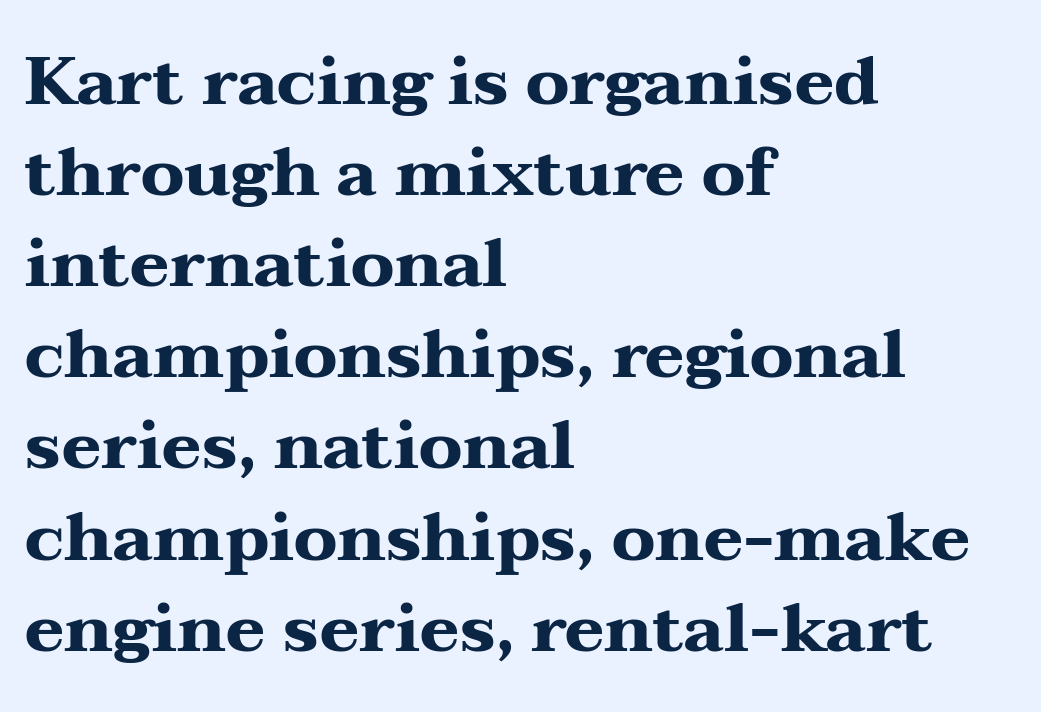
The characters display serif detailing at their extremities. The compositor pushed each line to the left boundary. Do the characters align in a grid? No, the font is proportional. There is no visible air inserted between adjacent glyphs. Does the weight exceed regular? Yes, all the way to bold.
